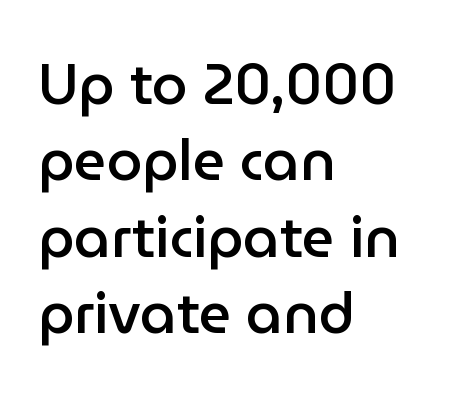
Q: Is the text bold? A: Semi-bold.
Q: Is the text italic (slanted)? A: No, it is upright.
Q: Is the typeface a serif or a sans-serif typeface? A: Sans-serif.
Q: Is the text underlined? A: No.
Q: How is the paragraph aligned? A: Left-aligned.
Q: Is the spacing between letters normal or unusually wide? A: Normal.
Q: Is the spacing between lines tight, normal or loose? A: Normal.
Q: Width (condensed, normal, or wide)? A: Normal.
Q: Stroke contrast? A: Low.
Q: x-height? A: Medium.
Q: Monospaced? A: No.
